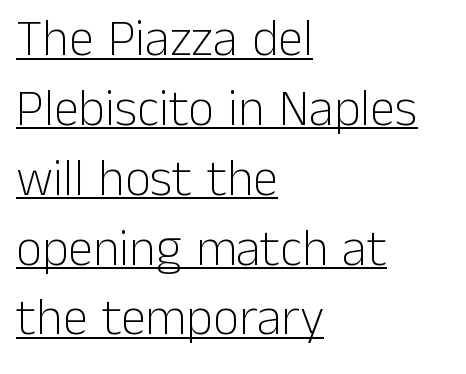
{"serif": "no", "italic": "no", "bold": "no", "weight": "light", "width": "normal", "stroke_contrast": "low", "x_height": "medium", "monospaced": "no", "underline": "yes", "align": "left", "line_spacing": "normal", "line_spacing_ratio": 1.37, "letter_spacing": "normal", "letter_spacing_em": 0.0, "glyph_px": 51}
